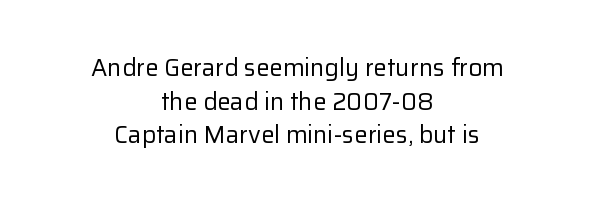
{"italic": "no", "bold": "no", "underline": "no", "align": "center", "line_spacing": "normal", "line_spacing_ratio": 1.4, "letter_spacing": "normal", "letter_spacing_em": 0.0, "glyph_px": 24}
